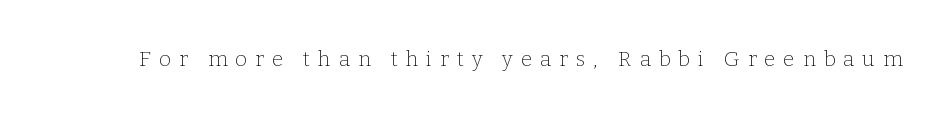
Look at the tracking — it's clearly loosened, letters drifting apart. Unlike italic type, these characters show no tilt at all. A quiet, ordinary-to-light weight characterises the typeface. This rendering features lettering with no underline.
